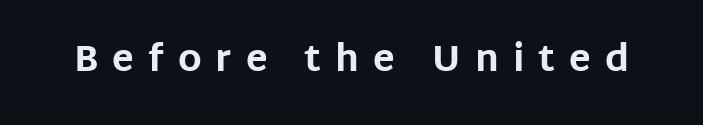
Q: Is the text bold? A: Yes.
Q: Is the text italic (slanted)? A: No, it is upright.
Q: Is the typeface a serif or a sans-serif typeface? A: Sans-serif.
Q: Is the text underlined? A: No.
Q: Is the spacing between letters normal or unusually wide? A: Unusually wide.
Q: Width (condensed, normal, or wide)? A: Normal.
Q: Stroke contrast? A: Low.
Q: x-height? A: Large.
Q: Monospaced? A: No.
